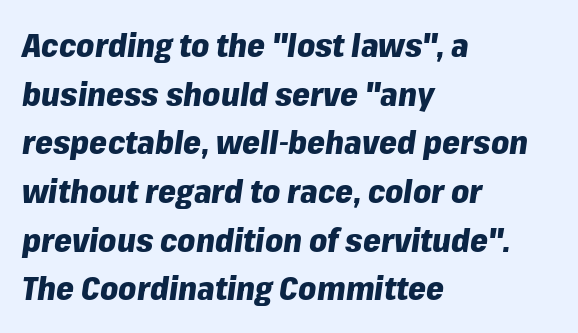
{"italic": "yes", "lean": "right", "slant_degrees": 8, "bold": "yes", "weight": "heavy", "width": "normal", "stroke_contrast": "low", "x_height": "medium", "monospaced": "no", "underline": "no", "align": "left", "line_spacing": "normal", "line_spacing_ratio": 1.52, "letter_spacing": "normal", "letter_spacing_em": 0.0, "glyph_px": 32}
